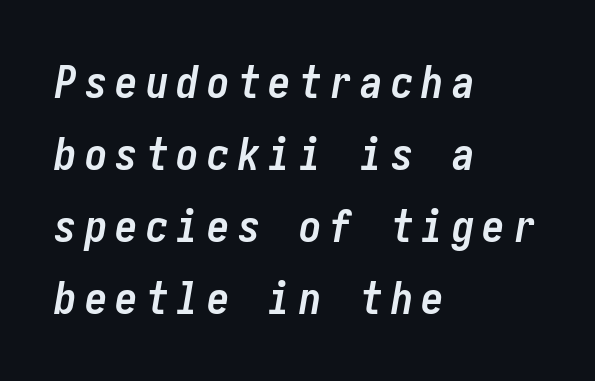
Rows of type keep a routine distance in the vertical direction. Descenders hang freely into open space. Each glyph is drawn with heavy, bold strokes. Short and long lines alike share a common starting point at left. The text carries the slant typical of an italic or oblique font.
